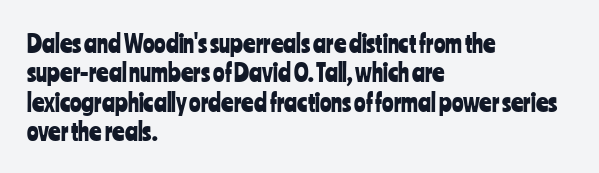
{"italic": "no", "underline": "no", "align": "left", "line_spacing_ratio": 1.22, "letter_spacing": "normal", "letter_spacing_em": 0.0, "glyph_px": 24}
